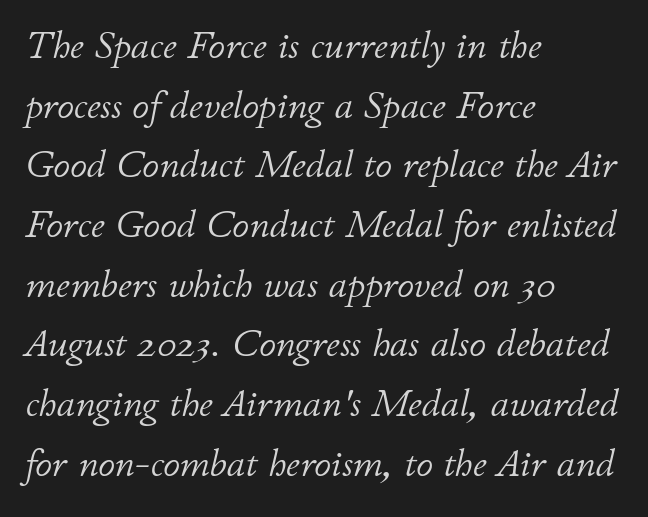
The image shows 38 px light type, italic (leaning right); set left-aligned, normal line spacing (1.57x), normal letter spacing, not underlined; low stroke contrast and a small x-height.
